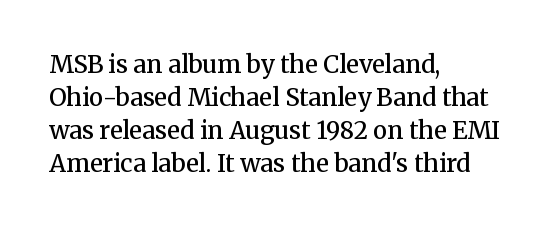
{"italic": "no", "bold": "semi", "underline": "no", "align": "left", "line_spacing": "normal", "line_spacing_ratio": 1.37, "letter_spacing": "normal", "letter_spacing_em": 0.0, "glyph_px": 24}
